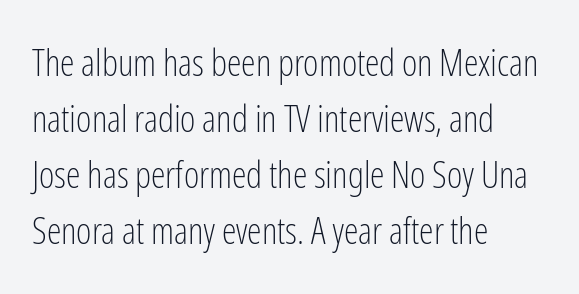
{"serif": "no", "italic": "no", "bold": "no", "weight": "light", "width": "condensed", "stroke_contrast": "low", "x_height": "medium", "monospaced": "no", "underline": "no", "align": "left", "line_spacing": "normal", "line_spacing_ratio": 1.51, "letter_spacing": "normal", "letter_spacing_em": 0.0, "glyph_px": 37}
